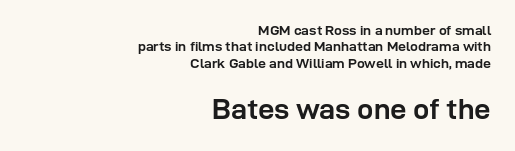
Q: Is the text bold? A: Yes.
Q: Is the text italic (slanted)? A: No, it is upright.
Q: Is the typeface a serif or a sans-serif typeface? A: Sans-serif.
Q: Is the text underlined? A: No.
Q: How is the paragraph aligned? A: Right-aligned.
Q: Is the spacing between letters normal or unusually wide? A: Normal.
Q: Which block of text is set in a larger size, the first (top) or the second (bottom)? A: The second (bottom) one.
Q: Width (condensed, normal, or wide)? A: Normal.
Q: Stroke contrast? A: Low.
Q: x-height? A: Medium.
Q: Monospaced? A: No.
